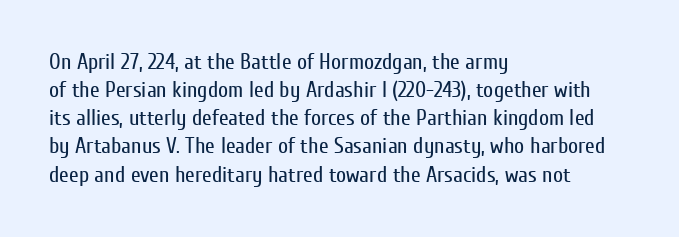
The image shows 22 px text type, upright; set left-aligned, normal line spacing (1.28x), normal letter spacing, not underlined.
